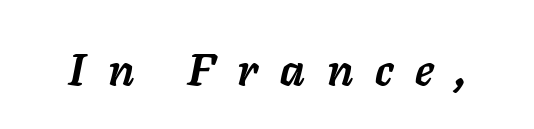
{"italic": "yes", "lean": "right", "slant_degrees": 11, "bold": "yes", "weight": "semibold", "width": "normal", "stroke_contrast": "low", "x_height": "medium", "monospaced": "no", "underline": "no", "letter_spacing": "wide", "letter_spacing_em": 0.49, "glyph_px": 45}
